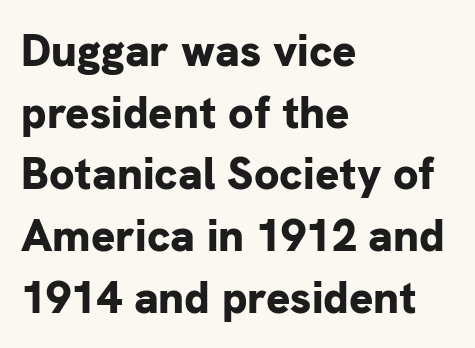
Vertical spacing — default. Students, this is bold: see how much ink each stroke carries. Quick note: not italic, upright. Horizontally, the lines are justified to the leading edge only.
